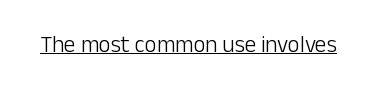
Q: Is the text bold? A: No.
Q: Is the text italic (slanted)? A: No, it is upright.
Q: Is the text underlined? A: Yes.
Q: Is the spacing between letters normal or unusually wide? A: Normal.
